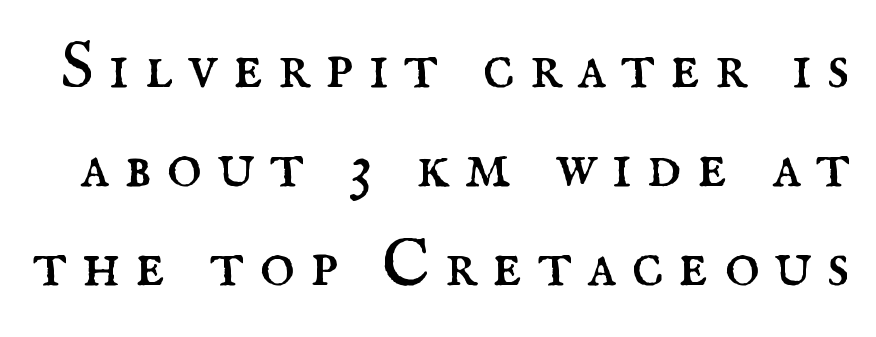
Q: Is the text bold? A: No.
Q: Is the text italic (slanted)? A: No, it is upright.
Q: Is the typeface a serif or a sans-serif typeface? A: Serif.
Q: Is the text underlined? A: No.
Q: Is the spacing between letters normal or unusually wide? A: Unusually wide.
Q: Is the spacing between lines tight, normal or loose? A: Normal.
Q: Width (condensed, normal, or wide)? A: Normal.
Q: Stroke contrast? A: Medium.
Q: x-height? A: Small.
Q: Monospaced? A: No.
